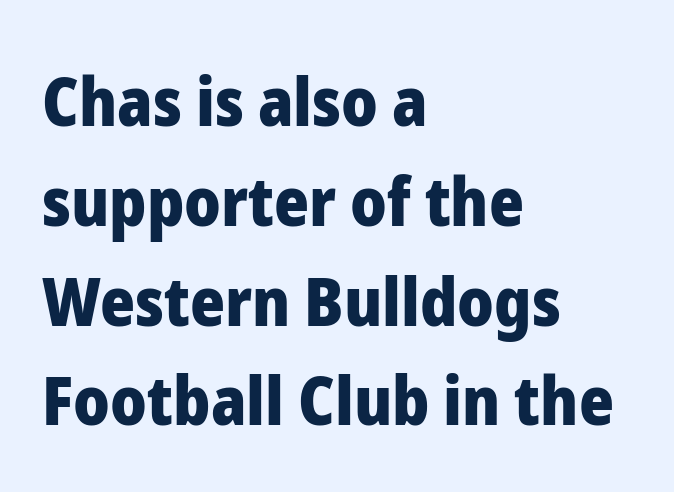
Q: Is the text bold? A: Yes.
Q: Is the text italic (slanted)? A: No, it is upright.
Q: Is the typeface a serif or a sans-serif typeface? A: Sans-serif.
Q: Is the text underlined? A: No.
Q: How is the paragraph aligned? A: Left-aligned.
Q: Is the spacing between letters normal or unusually wide? A: Normal.
Q: Is the spacing between lines tight, normal or loose? A: Normal.
Q: Width (condensed, normal, or wide)? A: Normal.
Q: Stroke contrast? A: Low.
Q: x-height? A: Medium.
Q: Monospaced? A: No.
